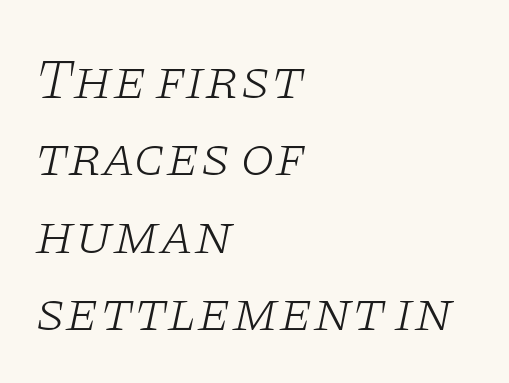
{"serif": "yes", "italic": "yes", "lean": "right", "slant_degrees": 11, "bold": "no", "weight": "light", "width": "wide", "stroke_contrast": "low", "x_height": "large", "monospaced": "no", "underline": "no", "align": "left", "line_spacing": "normal", "line_spacing_ratio": 1.38, "letter_spacing": "normal", "letter_spacing_em": 0.0, "glyph_px": 56}
